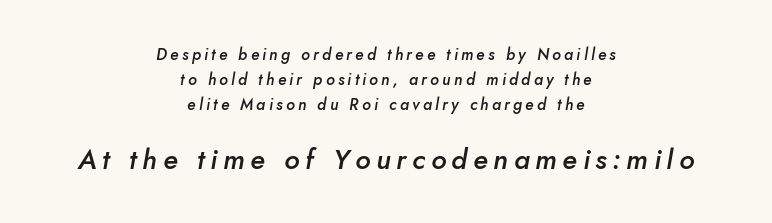
{"italic": "yes", "lean": "right", "slant_degrees": 10, "bold": "semi", "weight": "semibold", "width": "normal", "stroke_contrast": "low", "x_height": "small", "monospaced": "no", "underline": "no", "align": "center", "line_spacing": "normal", "line_spacing_ratio": 1.56, "letter_spacing": "wide", "letter_spacing_em": 0.2, "larger_block": "second", "size_ratio": 1.75, "glyph_px": 28}
